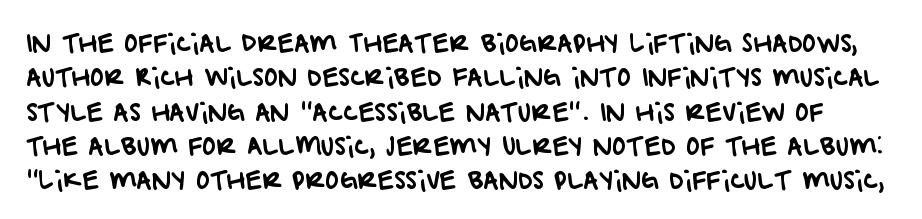
The image shows 24 px text type; set normal line spacing (1.43x), normal letter spacing, not underlined.
